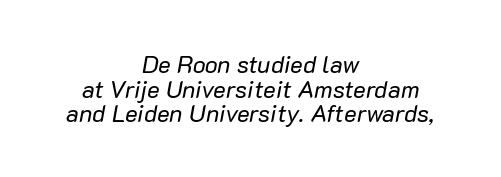
{"italic": "yes", "lean": "right", "slant_degrees": 10, "bold": "no", "underline": "no", "align": "center", "line_spacing": "tight", "line_spacing_ratio": 1.03, "letter_spacing": "normal", "letter_spacing_em": 0.0, "glyph_px": 24}
